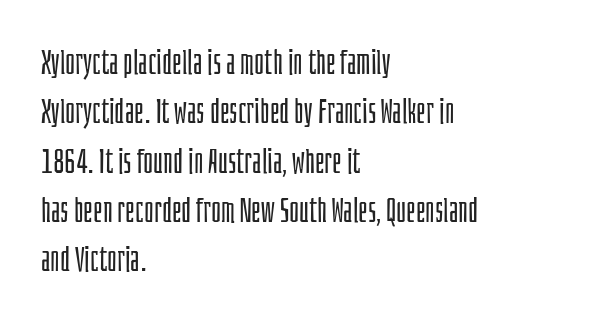
{"serif": "no", "italic": "no", "bold": "no", "weight": "light", "width": "condensed", "stroke_contrast": "low", "x_height": "large", "monospaced": "no", "underline": "no", "align": "left", "line_spacing": "normal", "line_spacing_ratio": 1.45, "letter_spacing": "normal", "letter_spacing_em": 0.0, "glyph_px": 34}
